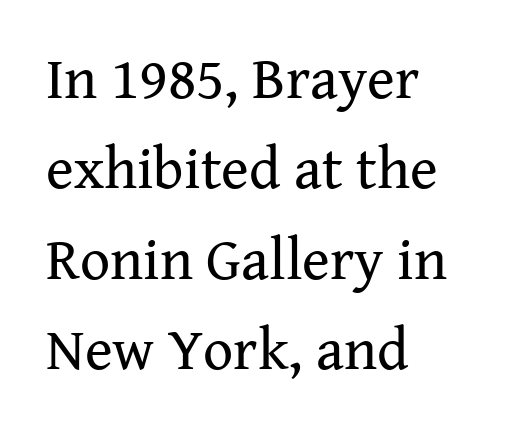
Is the stroke heavy? The answer is a plain regular-or-lighter. Tall strokes in this sample are plumb rather than angled. Reading down the block, your eye returns to a fixed left position each line. The leading is moderate, giving the passage an even texture.
